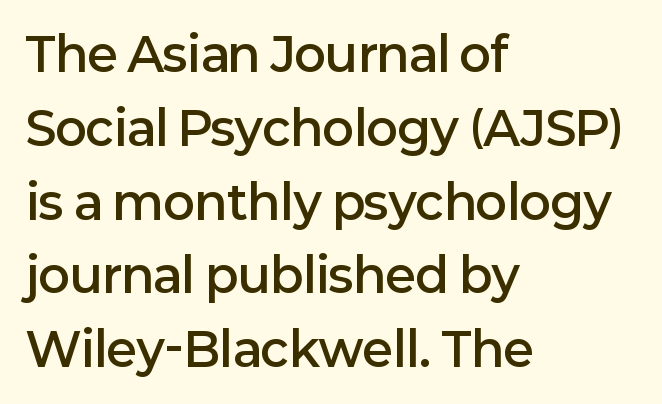
Q: Is the text bold? A: Semi-bold.
Q: Is the text italic (slanted)? A: No, it is upright.
Q: Is the typeface a serif or a sans-serif typeface? A: Sans-serif.
Q: Is the text underlined? A: No.
Q: How is the paragraph aligned? A: Left-aligned.
Q: Is the spacing between letters normal or unusually wide? A: Normal.
Q: Is the spacing between lines tight, normal or loose? A: Normal.
Q: Width (condensed, normal, or wide)? A: Normal.
Q: Stroke contrast? A: Low.
Q: x-height? A: Medium.
Q: Monospaced? A: No.
